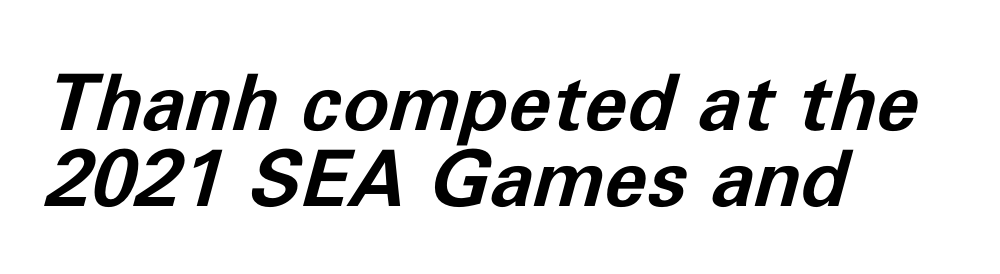
Short and long lines alike share a common starting point at left. These lines were composed using italics. Words float on clear page, feet unadorned. The gaps between neighbouring characters are ordinary and unremarkable. Think of a printed novel: that variable character pitch is what you see here.
